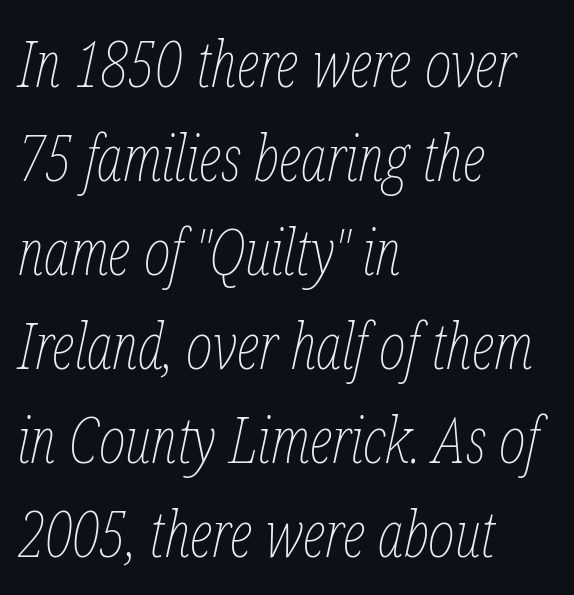
{"italic": "yes", "lean": "right", "slant_degrees": 12, "bold": "no", "weight": "thin", "width": "condensed", "stroke_contrast": "low", "x_height": "medium", "monospaced": "no", "underline": "no", "align": "left", "line_spacing": "normal", "line_spacing_ratio": 1.47, "letter_spacing": "normal", "letter_spacing_em": 0.0, "glyph_px": 64}
